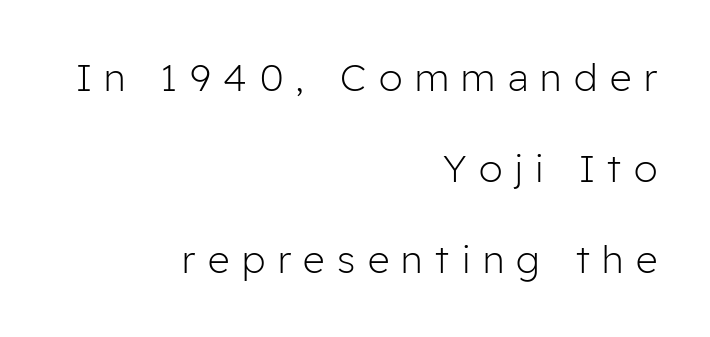
Honestly, there is no underline to notice here at all. You can tell it's not italic because the verticals are truly vertical. The letterforms sit at book weight or below. Does extra space separate the letters? Yes, quite a lot of it. Summary of vertical rhythm: relaxed, with wide interline spacing.
